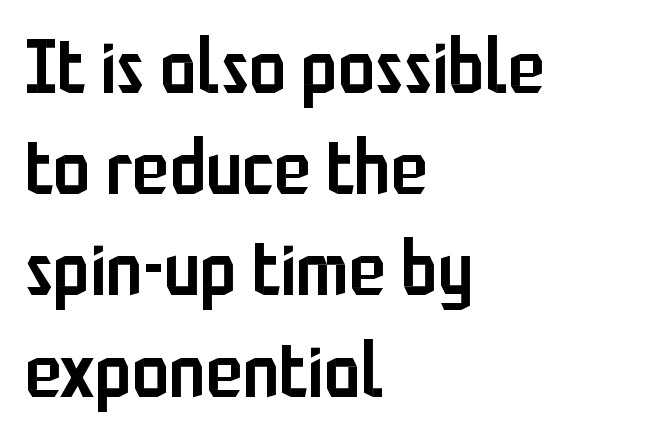
The image shows 75 px semibold, condensed sans-serif type, upright; set left-aligned, normal line spacing (1.35x), normal letter spacing, not underlined; low stroke contrast and a medium x-height.
